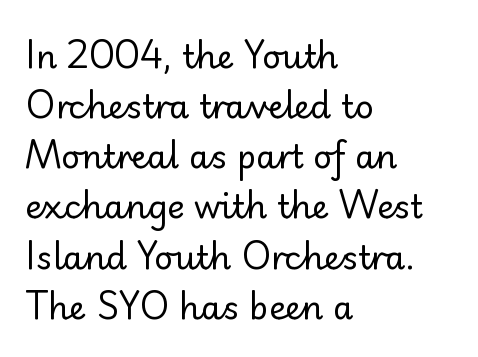
The type sits square on the baseline with zero lean. The lines are quadded left. The typeface has the unassuming heft of standard copy or less. The face used here is proportionally spaced, like ordinary book or web type.
